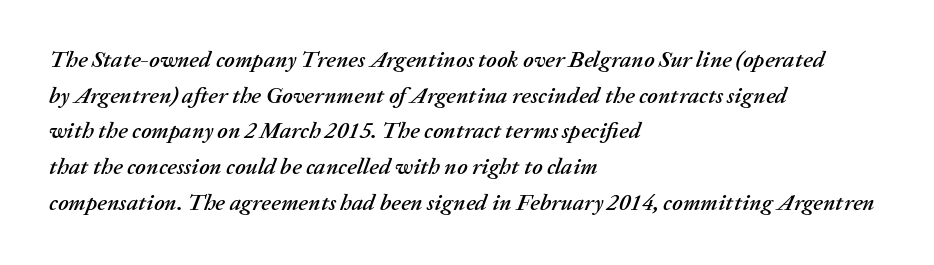
The image shows 23 px text type, italic (leaning right); set left-aligned, normal line spacing (1.55x), normal letter spacing, not underlined.
